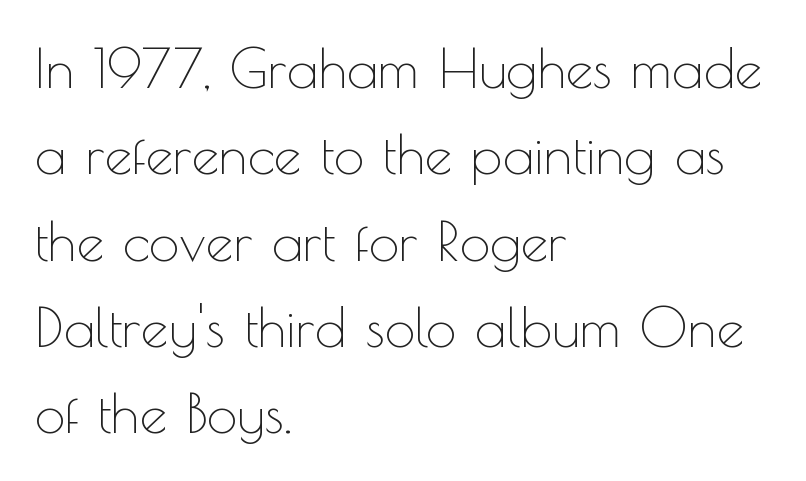
The image shows 55 px thin sans-serif type, upright; set left-aligned, normal line spacing (1.57x), normal letter spacing, not underlined; a small x-height.
